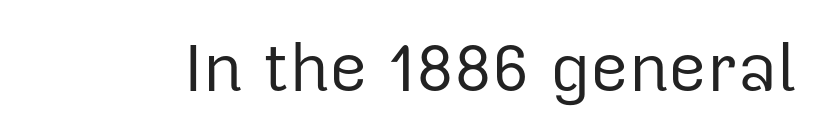
The image shows 67 px regular-weight sans-serif type, upright; set normal letter spacing, not underlined; low stroke contrast and a medium x-height.
